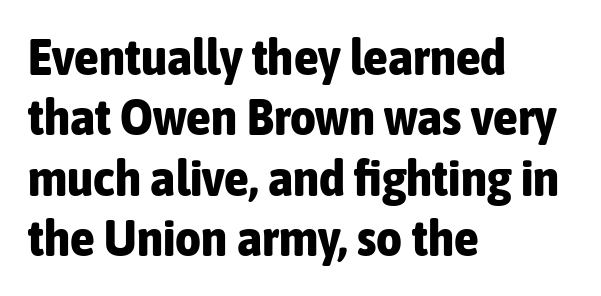
Q: Is the text bold? A: Yes.
Q: Is the text italic (slanted)? A: No, it is upright.
Q: Is the typeface a serif or a sans-serif typeface? A: Sans-serif.
Q: Is the text underlined? A: No.
Q: How is the paragraph aligned? A: Left-aligned.
Q: Is the spacing between letters normal or unusually wide? A: Normal.
Q: Width (condensed, normal, or wide)? A: Condensed.
Q: Stroke contrast? A: Low.
Q: x-height? A: Medium.
Q: Monospaced? A: No.
